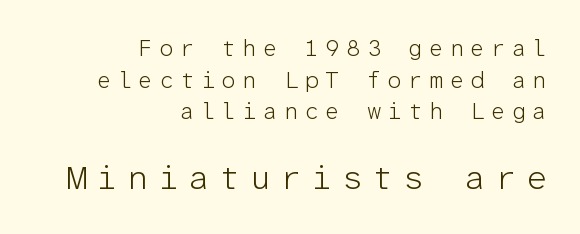
Q: Is the text bold? A: No.
Q: Is the text italic (slanted)? A: No, it is upright.
Q: Is the typeface a serif or a sans-serif typeface? A: Sans-serif.
Q: Is the text underlined? A: No.
Q: How is the paragraph aligned? A: Right-aligned.
Q: Is the spacing between letters normal or unusually wide? A: Unusually wide.
Q: Is the spacing between lines tight, normal or loose? A: Normal.
Q: Which block of text is set in a larger size, the first (top) or the second (bottom)? A: The second (bottom) one.
Q: Width (condensed, normal, or wide)? A: Normal.
Q: Stroke contrast? A: Low.
Q: x-height? A: Medium.
Q: Monospaced? A: Yes.
